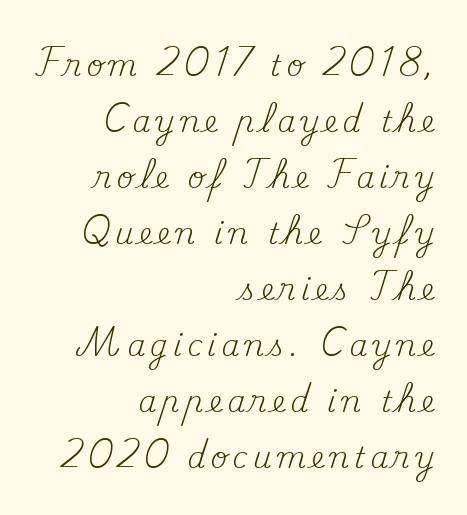
Font category for this specimen: serif. You could fit nearly another row in the gap between these rows. Lines of text with bare space underneath. Each letter keeps its own natural width here, so spacing adapts to shape. Weight: regular or lighter.
